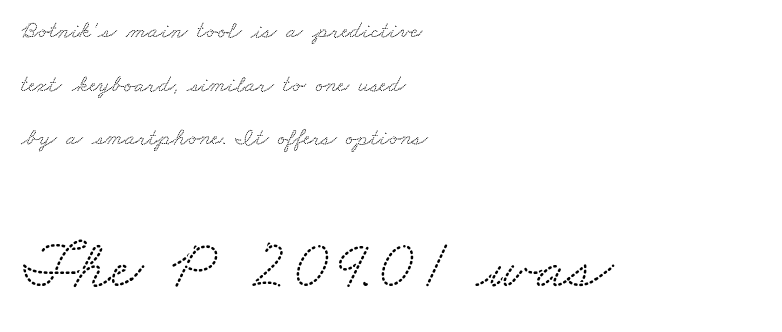
Caption: standard tracking, unaltered. Words float on clear page, feet unadorned. The rendering uses a large line-height, opening up the rows. Typeset ragged right — the left edge is the straight one.
